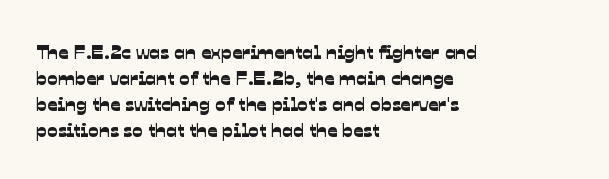
The image shows 20 px text type; set left-aligned, normal line spacing (1.3x), normal letter spacing, not underlined.
